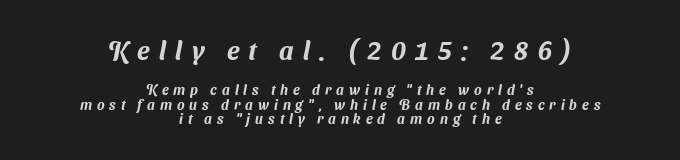
{"underline": "no", "align": "center", "line_spacing": "tight", "line_spacing_ratio": 1.02, "letter_spacing": "wide", "letter_spacing_em": 0.35, "larger_block": "first", "size_ratio": 1.86, "glyph_px": 26}
